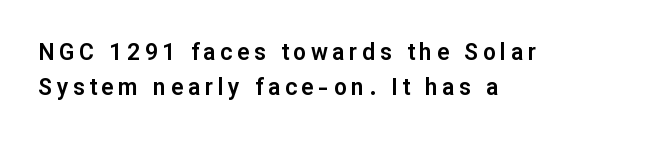
Tracking value appears strongly positive — letters spread wide. The designer left line spacing at the default. A classic flush-left, rag-right setting is used for this passage. This rendering features lettering with no underline. The specimen reads as upright at a glance.
